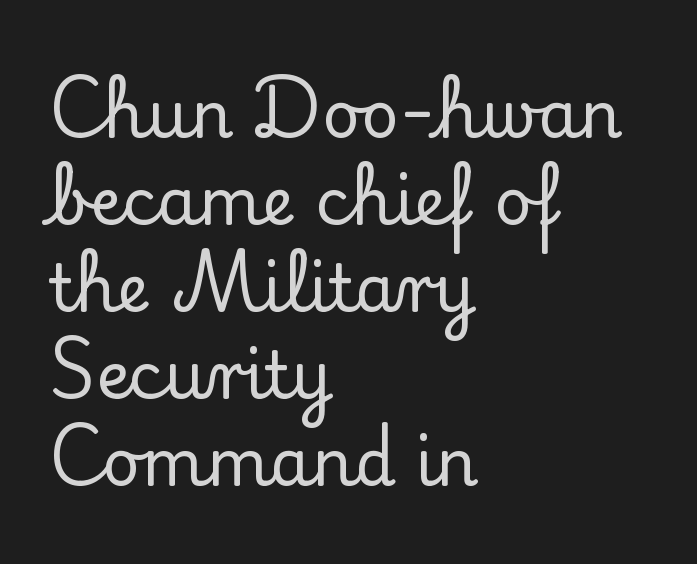
The image shows 65 px serif type, upright; set left-aligned, normal line spacing (1.34x), normal letter spacing, not underlined; low stroke contrast and a small x-height.
